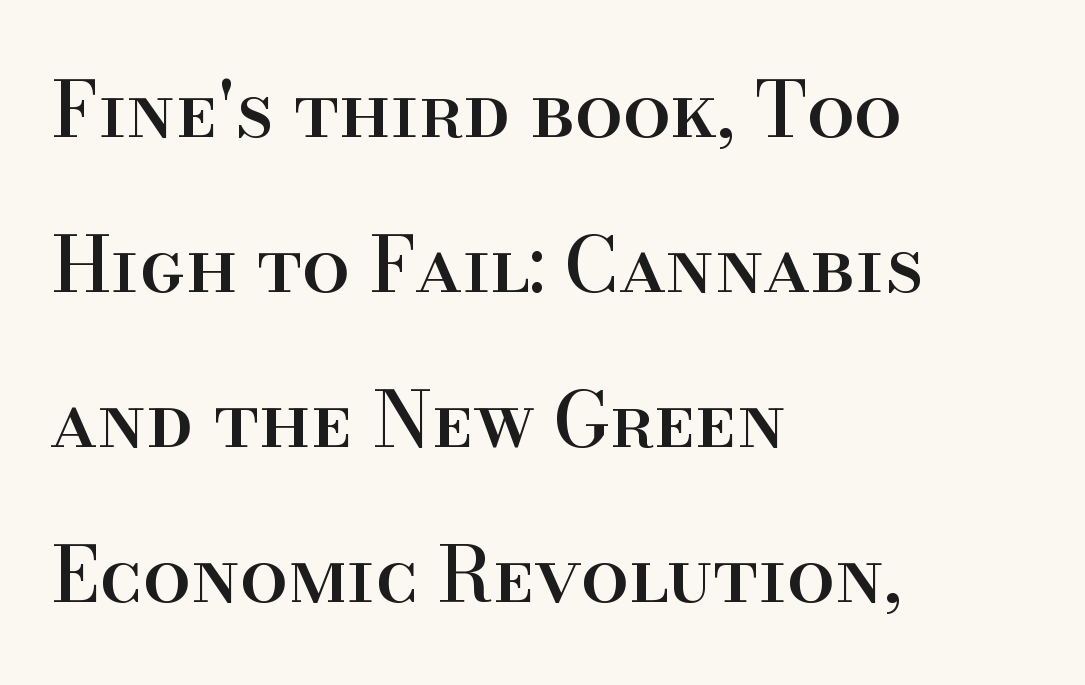
The image shows 76 px serif type, upright; set left-aligned, loose line spacing (2.04x), normal letter spacing, not underlined; high stroke contrast and a small x-height.
